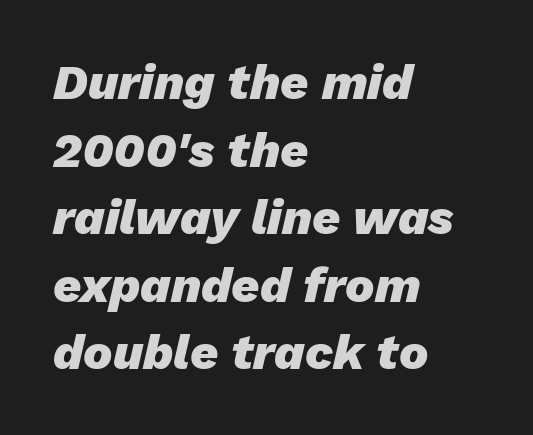
The rendering uses natural spacing where letterforms have individual widths. Tracking value appears to be zero — textbook default spacing. Typeset ragged right — the left edge is the straight one. You'd pick this weight for a headline — it's a proper bold. Characters are canted at an angle relative to the baseline's perpendicular. Horizontal bands of white between lines are of average thickness.
